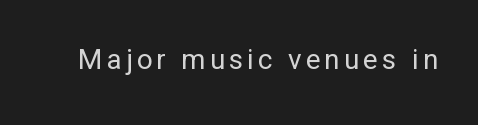
A typesetter would call this proportional, since set widths differ per character. Nope, no serifs anywhere on these letters. Posture: upright roman. The string is rendered with underlining switched off. Stems and bowls with no extra thickness — not bold.
